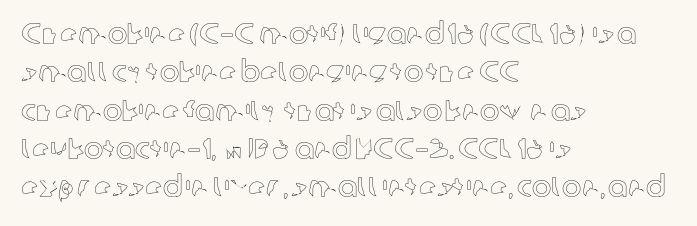
{"italic": "no", "width": "normal", "x_height": "medium", "monospaced": "no", "underline": "no", "align": "left", "line_spacing": "normal", "line_spacing_ratio": 1.32, "letter_spacing": "normal", "letter_spacing_em": 0.0, "glyph_px": 29}
